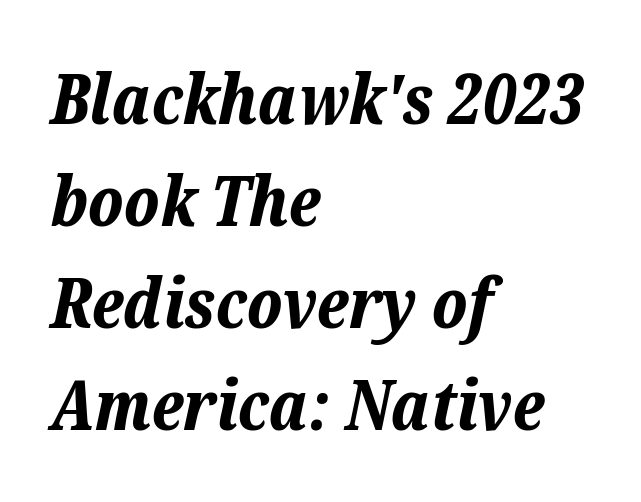
{"italic": "yes", "lean": "right", "slant_degrees": 12, "bold": "yes", "weight": "bold", "width": "normal", "stroke_contrast": "low", "x_height": "medium", "monospaced": "no", "underline": "no", "align": "left", "line_spacing": "normal", "line_spacing_ratio": 1.48, "letter_spacing": "normal", "letter_spacing_em": 0.0, "glyph_px": 69}
